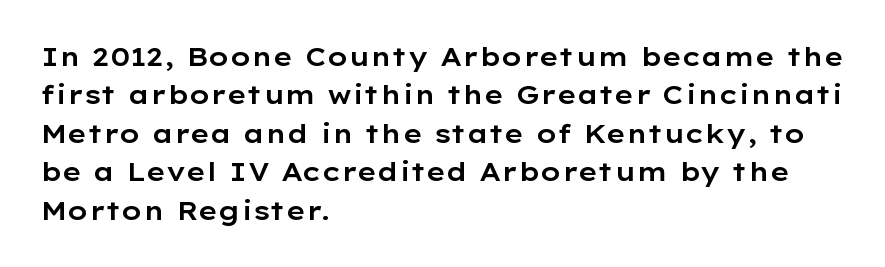
These lines keep a tight, regular rhythm from letter to letter. A student would call this left alignment; a typographer would say flush left, rag right. Descenders are the only things crossing below the line. Evenly set lines give the paragraph a standard silhouette. Ordinary non-slanted type is in use.
